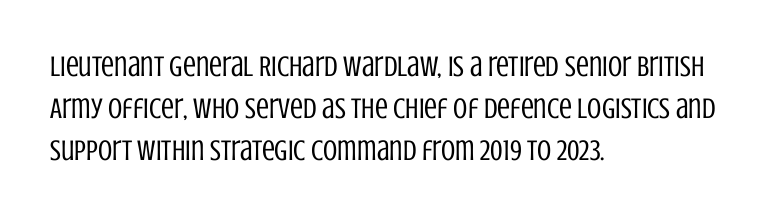
A sans-serif font was chosen for this passage. Typeset ragged right — the left edge is the straight one. Underlining? Definitely not there. The vertical gap from one line to the next is medium. Proportional: the letters do not fall into vertical columns. Is this a heavy cut? Hardly; it is regular or lighter.
